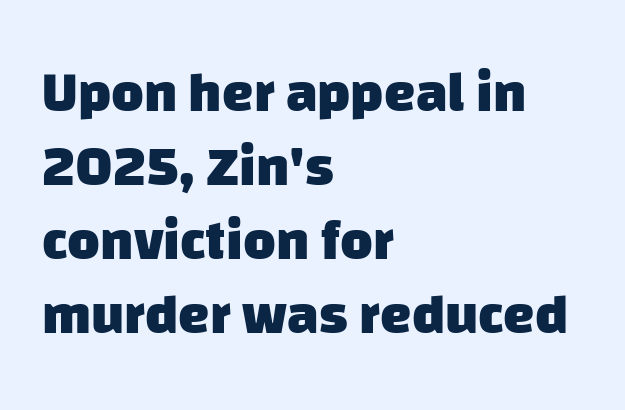
The area under the type is left untouched. Notice how descenders clear the ascenders below comfortably — that's standard leading. Looks like regular typesetting: each glyph gets only the width it needs. The line texture is even and compact thanks to regular tracking.
